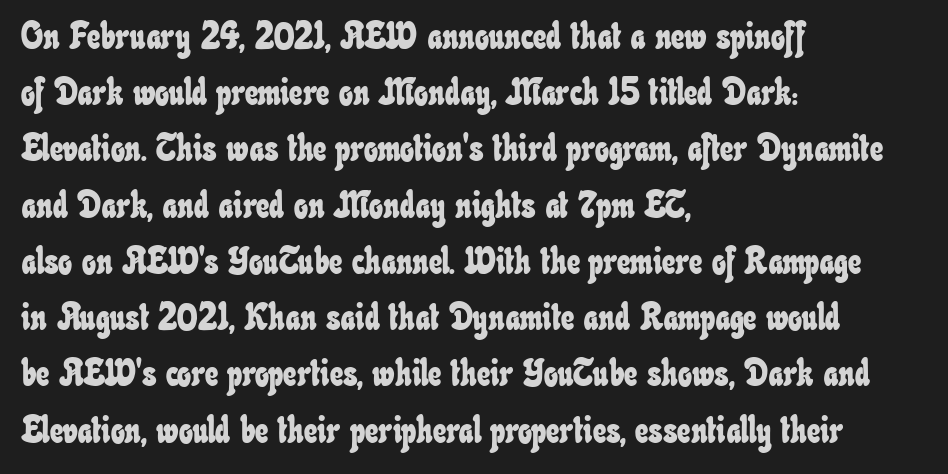
{"width": "condensed", "stroke_contrast": "low", "x_height": "small", "monospaced": "no", "underline": "no", "align": "left", "line_spacing": "normal", "line_spacing_ratio": 1.52, "letter_spacing": "normal", "letter_spacing_em": 0.0, "glyph_px": 37}
